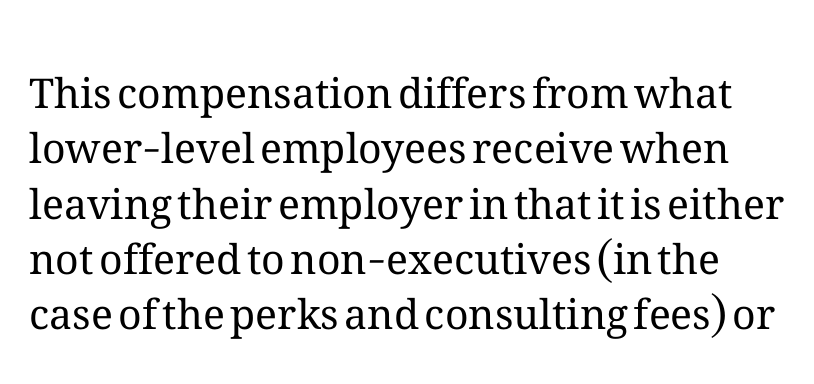
{"italic": "no", "bold": "no", "weight": "regular", "width": "normal", "stroke_contrast": "medium", "x_height": "medium", "monospaced": "no", "underline": "no", "line_spacing": "normal", "line_spacing_ratio": 1.35, "letter_spacing": "normal", "letter_spacing_em": 0.0, "glyph_px": 41}
